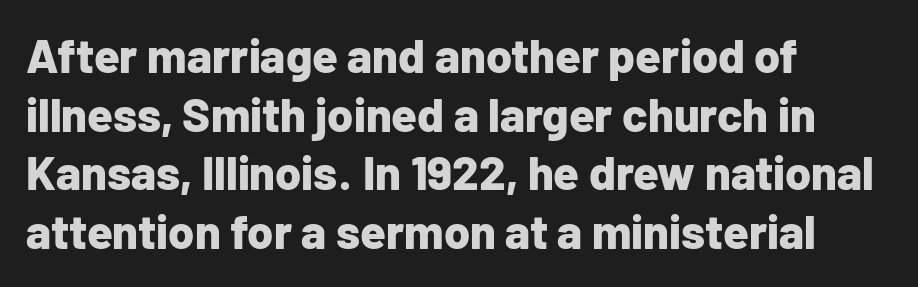
Q: Is the text bold? A: Yes.
Q: Is the text italic (slanted)? A: No, it is upright.
Q: Is the typeface a serif or a sans-serif typeface? A: Sans-serif.
Q: Is the text underlined? A: No.
Q: How is the paragraph aligned? A: Left-aligned.
Q: Is the spacing between letters normal or unusually wide? A: Normal.
Q: Is the spacing between lines tight, normal or loose? A: Normal.
Q: Width (condensed, normal, or wide)? A: Normal.
Q: Stroke contrast? A: Low.
Q: x-height? A: Medium.
Q: Monospaced? A: No.
